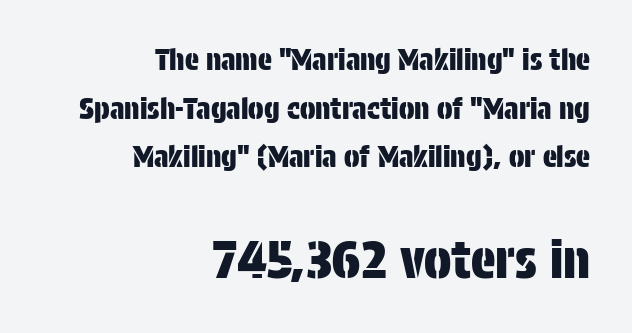
Q: Is the text italic (slanted)? A: No, it is upright.
Q: Is the typeface a serif or a sans-serif typeface? A: Sans-serif.
Q: Is the text underlined? A: No.
Q: How is the paragraph aligned? A: Right-aligned.
Q: Is the spacing between letters normal or unusually wide? A: Normal.
Q: Is the spacing between lines tight, normal or loose? A: Normal.
Q: Which block of text is set in a larger size, the first (top) or the second (bottom)? A: The second (bottom) one.
Q: Width (condensed, normal, or wide)? A: Condensed.
Q: Stroke contrast? A: Low.
Q: x-height? A: Large.
Q: Monospaced? A: No.
